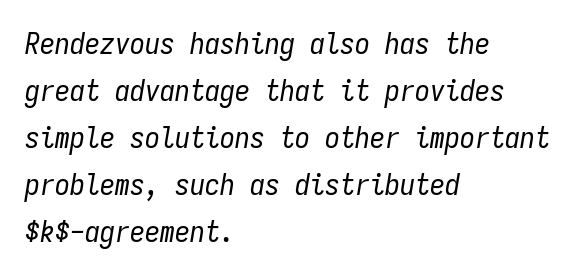
{"italic": "yes", "lean": "right", "slant_degrees": 9, "bold": "no", "weight": "regular", "width": "condensed", "stroke_contrast": "low", "x_height": "medium", "monospaced": "yes", "underline": "no", "align": "left", "line_spacing": "normal", "line_spacing_ratio": 1.57, "letter_spacing": "normal", "letter_spacing_em": 0.0, "glyph_px": 30}
